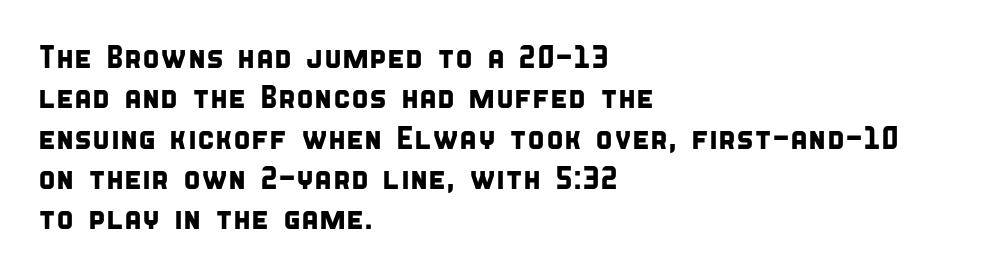
Default kerning and tracking; the words read as compact shapes. Check under the words: just untouched page. Teacher's note: observe the even left margin — that is flush-left alignment. Each letter's strokes conclude bluntly, with no projecting serifs.
